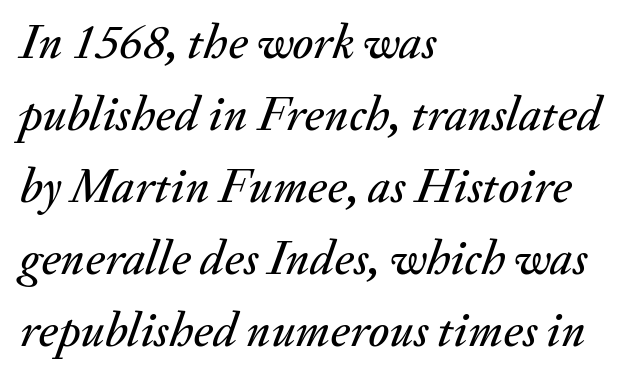
Q: Is the text italic (slanted)? A: Yes, it leans right by about 20 degrees.
Q: Is the text underlined? A: No.
Q: How is the paragraph aligned? A: Left-aligned.
Q: Is the spacing between letters normal or unusually wide? A: Normal.
Q: Is the spacing between lines tight, normal or loose? A: Normal.
Q: Width (condensed, normal, or wide)? A: Normal.
Q: Stroke contrast? A: Medium.
Q: x-height? A: Small.
Q: Monospaced? A: No.
